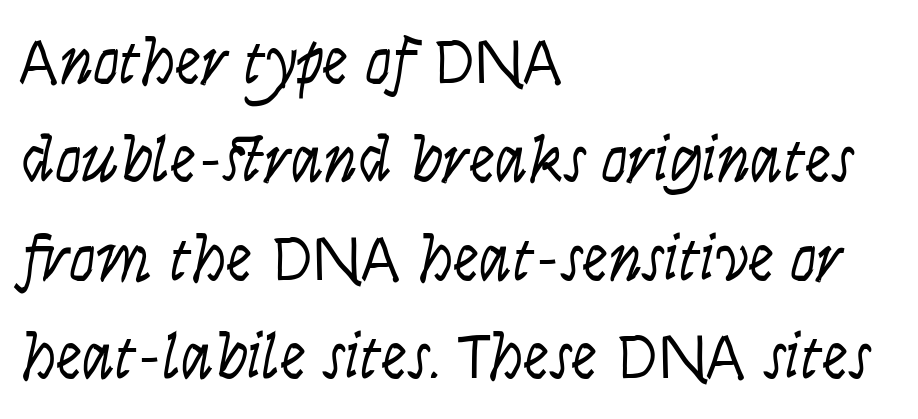
The image shows 66 px light, condensed type, italic (leaning right); set left-aligned, normal line spacing (1.49x), normal letter spacing, not underlined; low stroke contrast and a large x-height.
